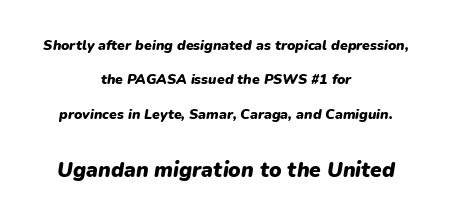
The image shows 21 px bold type, italic (leaning right); set centered, loose line spacing (2.45x), normal letter spacing, not underlined; the second (bottom) block is 1.5x larger.
